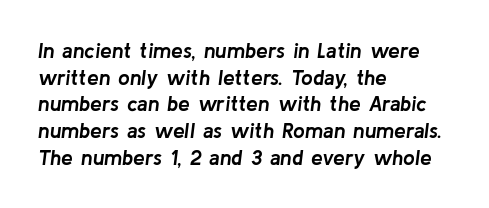
The text block is weighted toward the left margin, trailing off unevenly rightward. It's the slanting kind of type. Letter spacing: default. Pretty heavy lettering here — definitely bold.
